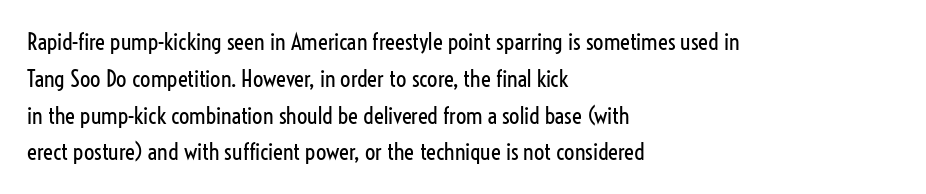
The rendering uses a moderate line-height, typical for paragraphs. The cut favours lightness, reaching ordinary text weight at its darkest. This is roman type, the default non-slanted kind. A student would call this left alignment; a typographer would say flush left, rag right. Honestly, there is no underline to notice here at all. The letterforms sit shoulder to shoulder at normal distance.
